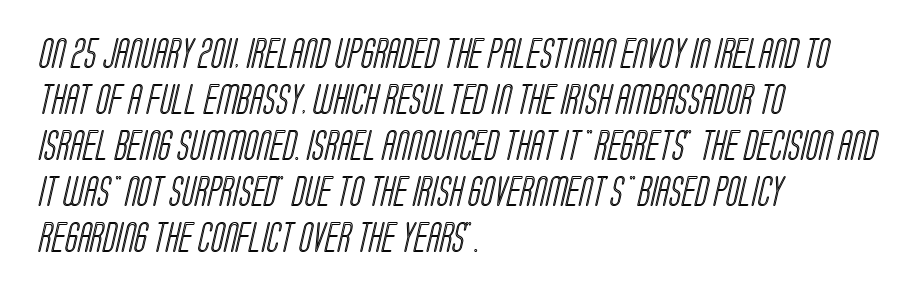
The image shows 30 px condensed type; set left-aligned, normal line spacing (1.53x), normal letter spacing, not underlined; a large x-height.
